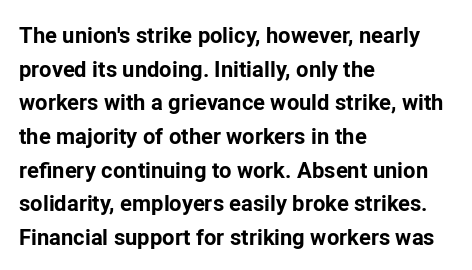
The image shows 22 px bold type, upright; set left-aligned, normal line spacing (1.53x), normal letter spacing, not underlined.
